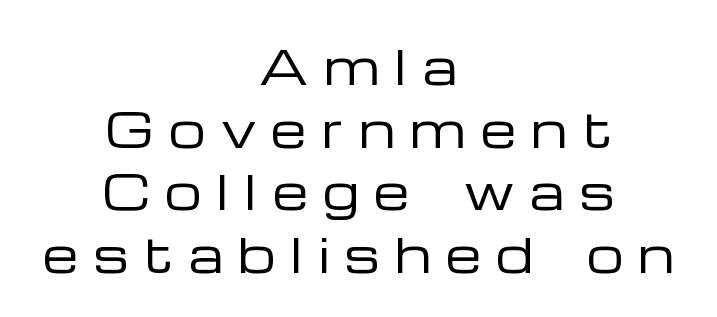
Proportional: the letters do not fall into vertical columns. Substantial extra tracking has been applied to these lines. The type family on display is of the sans-serif kind. If you measured baseline to baseline, you'd find a middling distance. The strokes are not fattened; the text isn't bold. A clean baseline with only descenders dipping below it.
